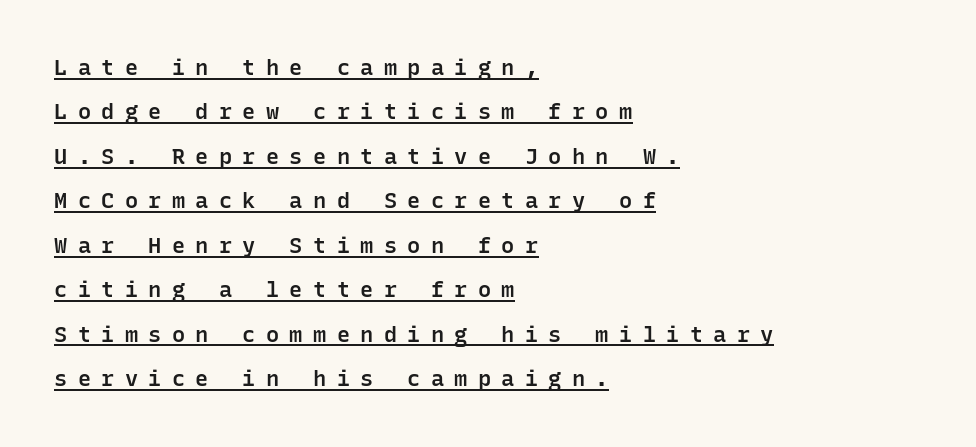
The image shows 22 px text type, upright; set left-aligned, loose line spacing (2.02x), unusually wide letter spacing (+0.47 em), underlined.
